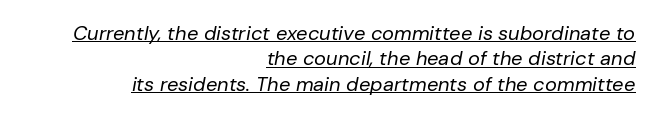
Check the space under the baseline: a stroke is drawn there. Visually the block forms a straight wall on the right and a jagged coastline on the left. Between one letter and the next there's only the usual sliver of space. These lines sit exactly where default settings would place them. The letterforms sit at book weight or below. The letters are slanted; this is an italic face.
